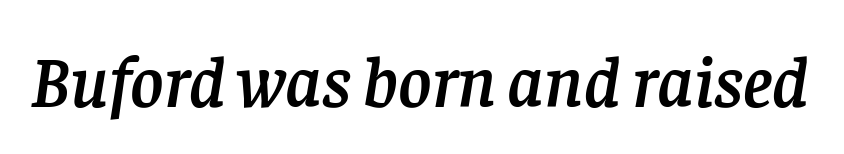
The image shows 72 px serif type, italic (leaning right); set normal letter spacing, not underlined; low stroke contrast and a large x-height.
